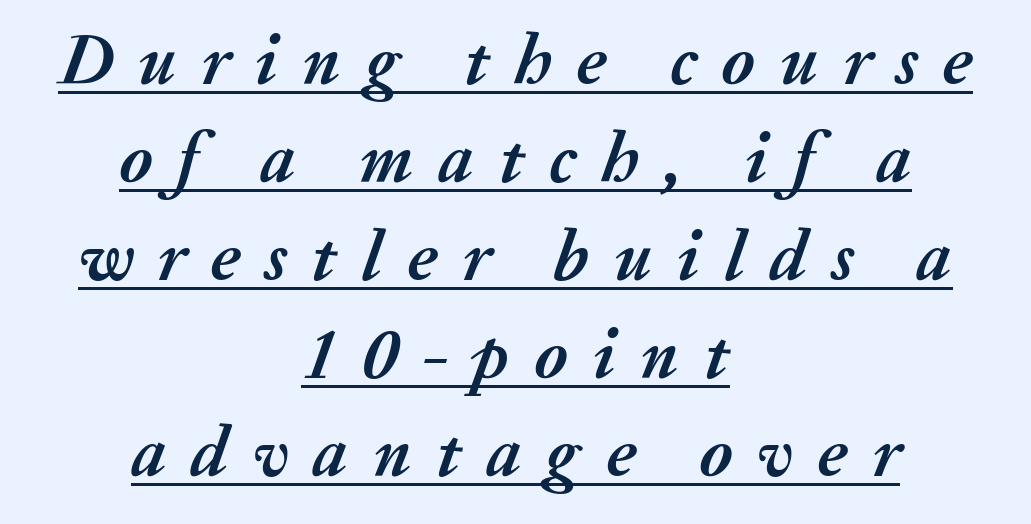
Notice how a bar underscores the lettering throughout. Set as a true bold cut, around the 700 mark. A typesetter would call this proportional, since set widths differ per character. The lines in this sample share a center point and differ in where they start and stop. The tracking reads as deliberately expanded to a designer's eye.
